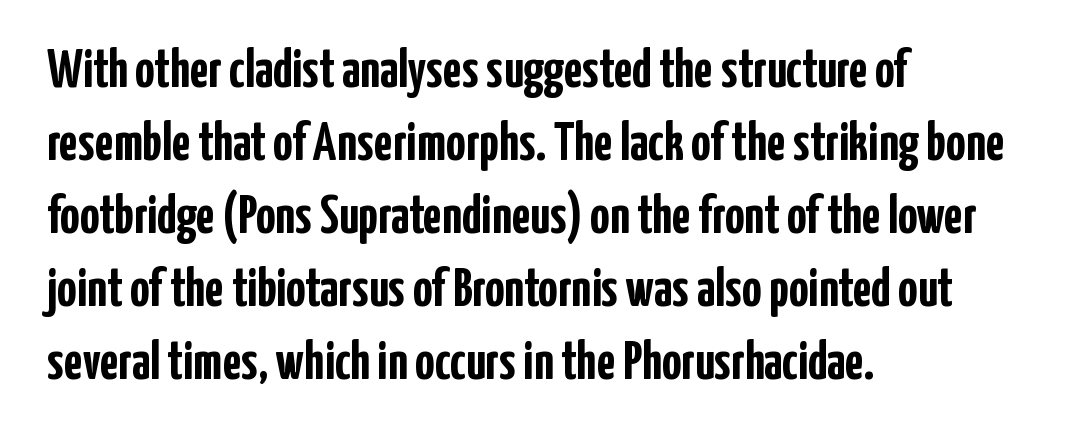
Q: Is the text bold? A: Yes.
Q: Is the text italic (slanted)? A: No, it is upright.
Q: Is the typeface a serif or a sans-serif typeface? A: Sans-serif.
Q: Is the text underlined? A: No.
Q: How is the paragraph aligned? A: Left-aligned.
Q: Is the spacing between letters normal or unusually wide? A: Normal.
Q: Is the spacing between lines tight, normal or loose? A: Normal.
Q: Width (condensed, normal, or wide)? A: Condensed.
Q: Stroke contrast? A: Low.
Q: x-height? A: Medium.
Q: Monospaced? A: No.
